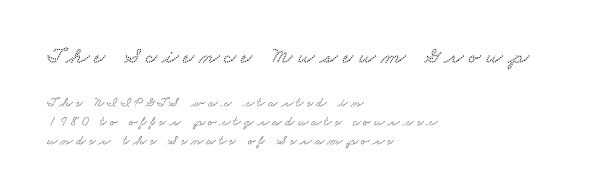
The glyphs are unaccompanied by any horizontal stroke below them. This sample uses expanded letter spacing, leaving extra air between glyphs. The line-height multiplier appears to be the usual default. The designer gave the opening block more size than the closing block. The rendering anchors every line to the left-hand side.
